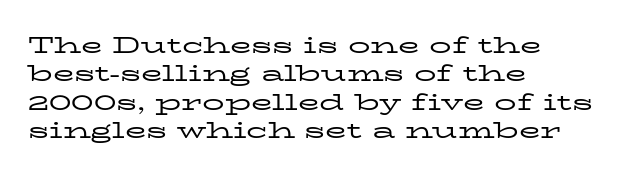
Rule under the text: the space is simply empty. Honestly, the letter spacing is just normal — you wouldn't notice it. The font's upright variant was chosen for this text. The strokes are not fattened; the text isn't bold. Layout note: lines flush left. The designer left line spacing at the default.
